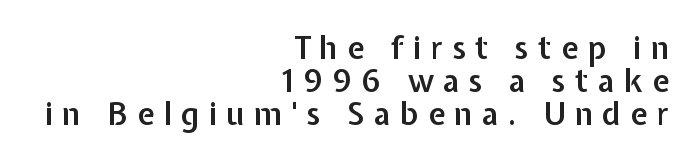
{"serif": "no", "italic": "no", "bold": "semi", "weight": "semibold", "width": "normal", "stroke_contrast": "low", "x_height": "medium", "monospaced": "no", "underline": "no", "align": "right", "line_spacing": "tight", "line_spacing_ratio": 1.07, "letter_spacing": "wide", "letter_spacing_em": 0.3, "glyph_px": 31}
